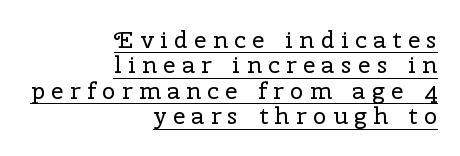
{"italic": "no", "bold": "no", "underline": "yes", "align": "right", "line_spacing": "tight", "line_spacing_ratio": 1.06, "letter_spacing": "wide", "letter_spacing_em": 0.28, "glyph_px": 24}
